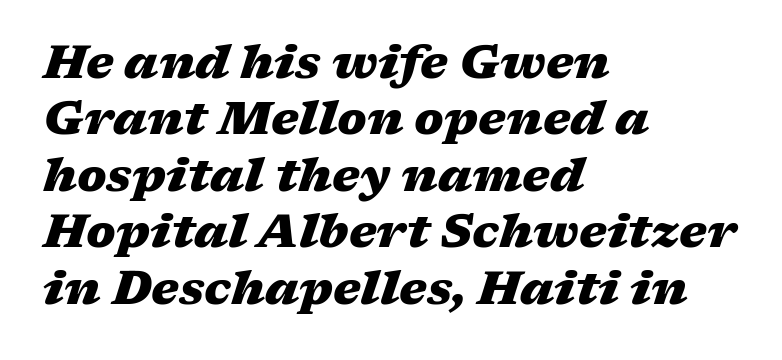
Each letter keeps its own natural width here, so spacing adapts to shape. Nobody drew a line under any word here. Slant detected: the letters are inclined. Between one letter and the next there's only the usual sliver of space. The typesetter chose a ragged-right arrangement here.
